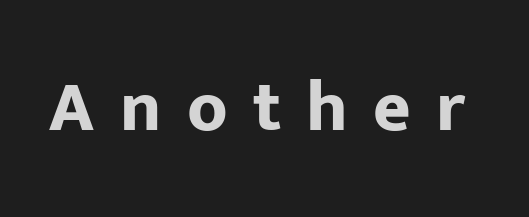
Q: Is the text bold? A: Yes.
Q: Is the text italic (slanted)? A: No, it is upright.
Q: Is the typeface a serif or a sans-serif typeface? A: Sans-serif.
Q: Is the text underlined? A: No.
Q: Is the spacing between letters normal or unusually wide? A: Unusually wide.
Q: Width (condensed, normal, or wide)? A: Normal.
Q: Stroke contrast? A: Low.
Q: x-height? A: Medium.
Q: Monospaced? A: No.
